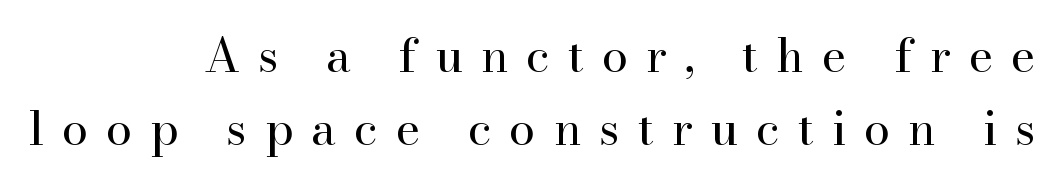
Q: Is the text bold? A: No.
Q: Is the text italic (slanted)? A: No, it is upright.
Q: Is the typeface a serif or a sans-serif typeface? A: Serif.
Q: Is the text underlined? A: No.
Q: How is the paragraph aligned? A: Right-aligned.
Q: Is the spacing between letters normal or unusually wide? A: Unusually wide.
Q: Is the spacing between lines tight, normal or loose? A: Normal.
Q: Width (condensed, normal, or wide)? A: Normal.
Q: Stroke contrast? A: High.
Q: x-height? A: Small.
Q: Monospaced? A: No.
